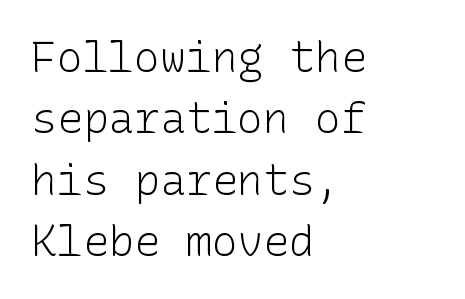
The image shows 43 px light sans-serif type, upright; set left-aligned, normal line spacing (1.43x), normal letter spacing, not underlined; low stroke contrast and a medium x-height.
